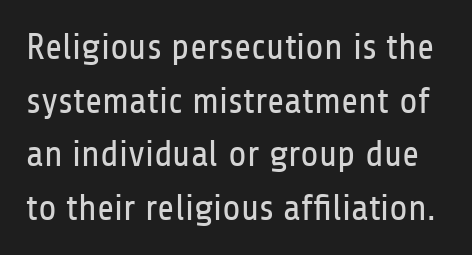
{"serif": "no", "italic": "no", "bold": "no", "weight": "regular", "width": "condensed", "stroke_contrast": "low", "x_height": "medium", "monospaced": "no", "underline": "no", "line_spacing": "normal", "line_spacing_ratio": 1.45, "letter_spacing": "normal", "letter_spacing_em": 0.0, "glyph_px": 37}
